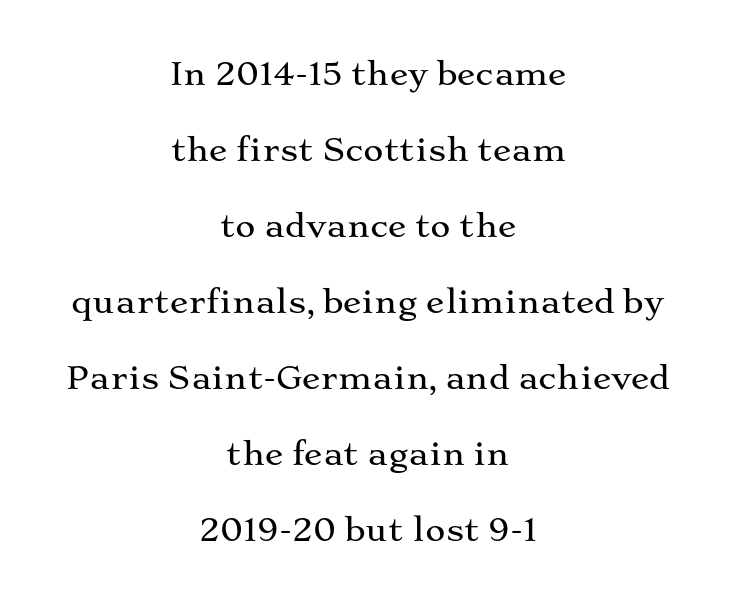
Yep, those are serifs on the letters. The designer dialed line spacing up above the default. Descenders are the only things crossing below the line. The rendering uses natural spacing where letterforms have individual widths. Rendered with straight, roman letterforms. Observe the ordinary spacing: letters are neighbours, not strangers.
